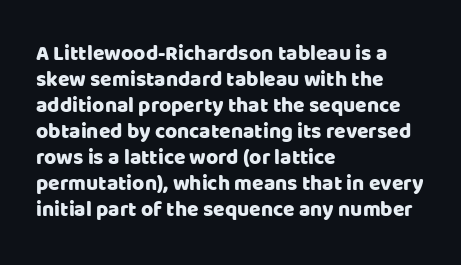
The typesetter chose a ragged-right arrangement here. The type sits square on the baseline with zero lean. There is no visible air inserted between adjacent glyphs. Has an underline been added? It has not.
